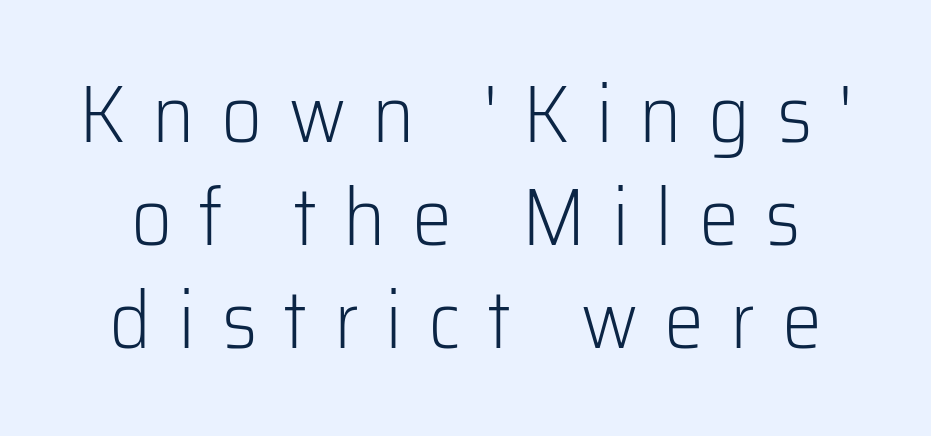
{"serif": "no", "italic": "no", "bold": "no", "weight": "light", "width": "normal", "stroke_contrast": "low", "x_height": "medium", "monospaced": "no", "underline": "no", "line_spacing": "normal", "line_spacing_ratio": 1.29, "letter_spacing": "wide", "letter_spacing_em": 0.33, "glyph_px": 80}
